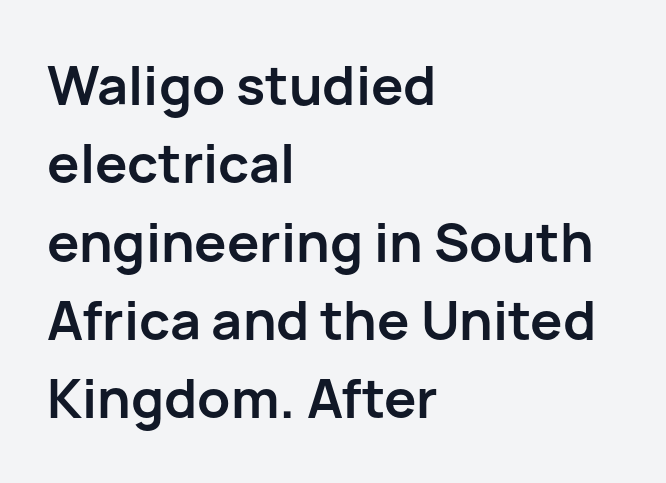
{"serif": "no", "italic": "no", "bold": "yes", "weight": "semibold", "width": "normal", "stroke_contrast": "low", "x_height": "medium", "monospaced": "no", "underline": "no", "align": "left", "line_spacing": "normal", "line_spacing_ratio": 1.45, "letter_spacing": "normal", "letter_spacing_em": 0.0, "glyph_px": 54}
